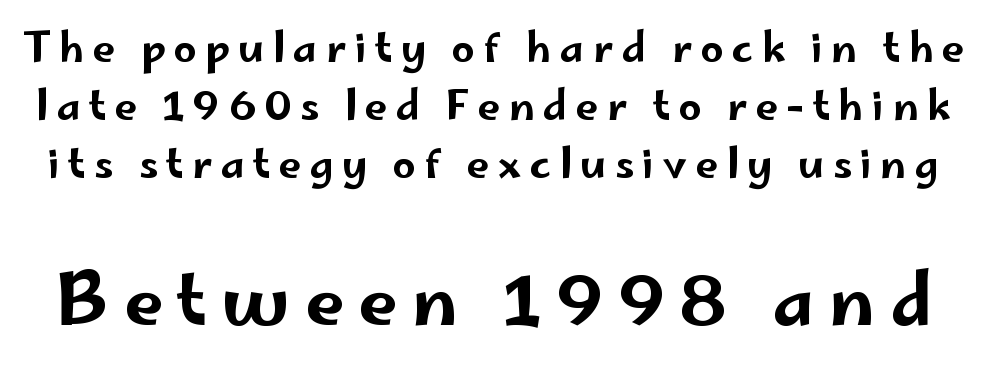
{"serif": "no", "italic": "no", "width": "wide", "stroke_contrast": "low", "x_height": "small", "monospaced": "no", "underline": "no", "line_spacing": "normal", "line_spacing_ratio": 1.45, "letter_spacing": "wide", "letter_spacing_em": 0.21, "larger_block": "second", "size_ratio": 1.75, "glyph_px": 70}
